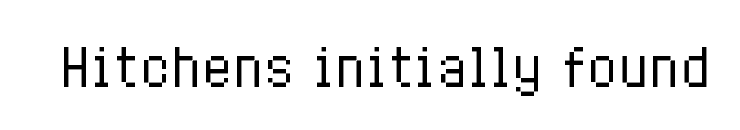
{"italic": "no", "bold": "no", "weight": "regular", "width": "condensed", "stroke_contrast": "low", "x_height": "medium", "monospaced": "no", "underline": "no", "letter_spacing": "normal", "letter_spacing_em": 0.0, "glyph_px": 51}
